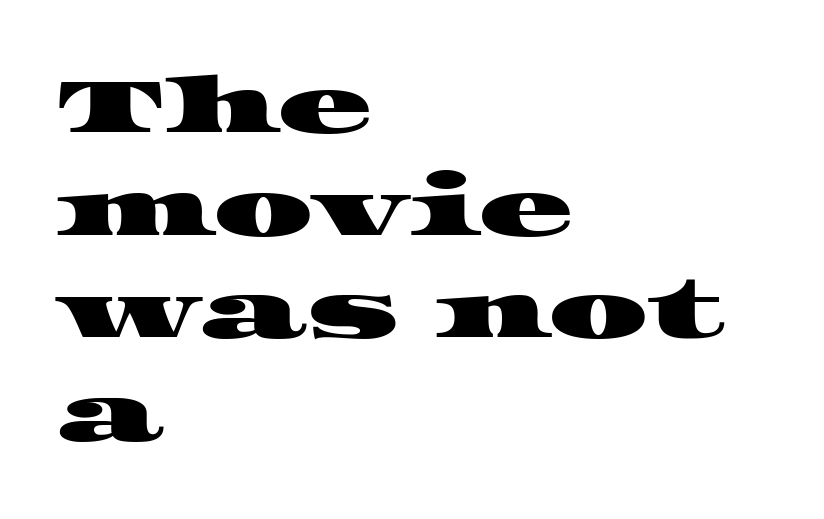
The image shows 79 px wide serif type; set left-aligned, normal line spacing (1.3x), normal letter spacing, not underlined; high stroke contrast and a large x-height.
